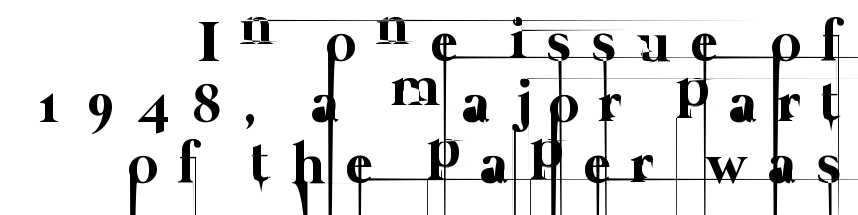
This sample has the flowing, uneven cadence of proportional lettering. Notice how the passage keeps a crisp vertical edge on the right only. The weight would be labelled regular, book, light, or lighter still. Each word looks stretched out because of the extra space between its letters. The zone under the glyphs is completely vacant.
